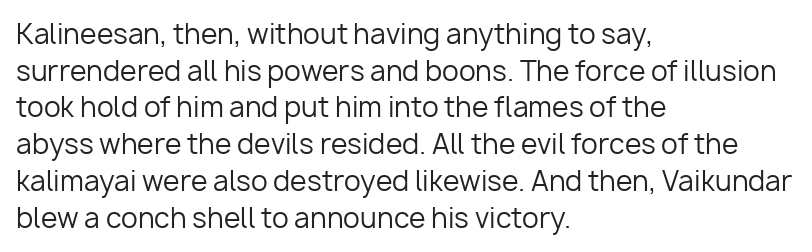
{"italic": "no", "bold": "no", "underline": "no", "align": "left", "line_spacing": "normal", "line_spacing_ratio": 1.36, "letter_spacing": "normal", "letter_spacing_em": 0.0, "glyph_px": 27}
